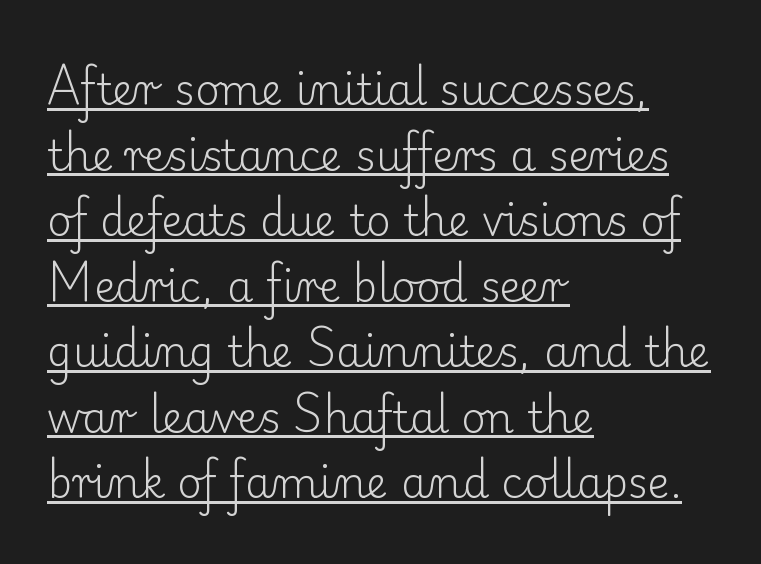
The image shows 42 px light type, upright; set left-aligned, normal line spacing (1.56x), normal letter spacing, underlined; low stroke contrast and a small x-height.
